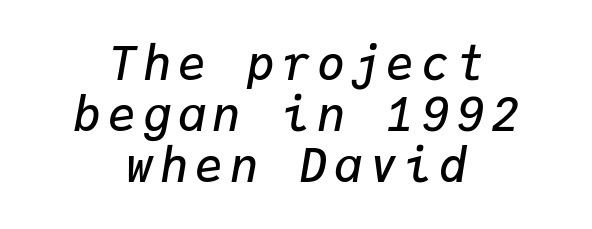
Q: Is the text bold? A: Semi-bold.
Q: Is the text italic (slanted)? A: Yes, it leans right by about 9 degrees.
Q: Is the text underlined? A: No.
Q: How is the paragraph aligned? A: Centered.
Q: Is the spacing between lines tight, normal or loose? A: Tight.
Q: Width (condensed, normal, or wide)? A: Normal.
Q: Stroke contrast? A: Low.
Q: x-height? A: Medium.
Q: Monospaced? A: Yes.
